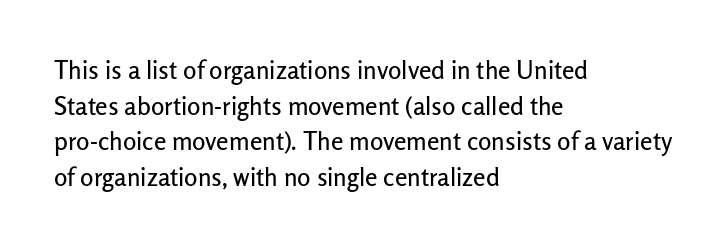
{"italic": "no", "underline": "no", "align": "left", "line_spacing": "normal", "line_spacing_ratio": 1.43, "letter_spacing": "normal", "letter_spacing_em": 0.0, "glyph_px": 25}
